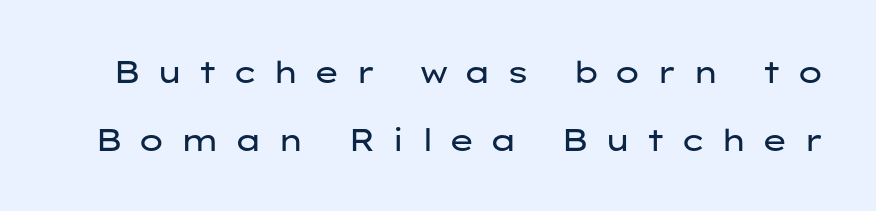
The image shows 31 px regular-weight, wide sans-serif type, upright; set loose line spacing (2.19x), unusually wide letter spacing (+0.48 em), not underlined; low stroke contrast and a medium x-height.
